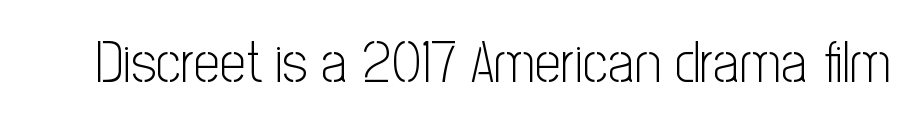
Lines of text with bare space underneath. Look at the tracking — it's just the regular setting, nothing added. Letters have the restrained weight of plain body copy at most. This rendering employs a face without finishing strokes, i.e., a sans-serif. These lines were composed using upright roman letters.
